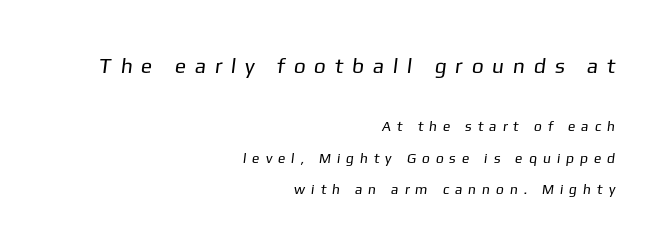
{"bold": "no", "underline": "no", "align": "right", "line_spacing": "loose", "line_spacing_ratio": 2.25, "letter_spacing": "wide", "letter_spacing_em": 0.49, "larger_block": "first", "size_ratio": 1.5, "glyph_px": 21}
